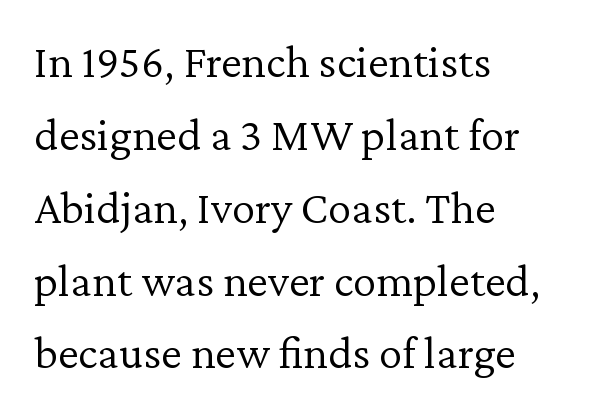
Q: Is the text bold? A: No.
Q: Is the text italic (slanted)? A: No, it is upright.
Q: Is the typeface a serif or a sans-serif typeface? A: Serif.
Q: Is the text underlined? A: No.
Q: How is the paragraph aligned? A: Left-aligned.
Q: Is the spacing between letters normal or unusually wide? A: Normal.
Q: Is the spacing between lines tight, normal or loose? A: Normal.
Q: Width (condensed, normal, or wide)? A: Normal.
Q: Stroke contrast? A: Low.
Q: x-height? A: Medium.
Q: Monospaced? A: No.
